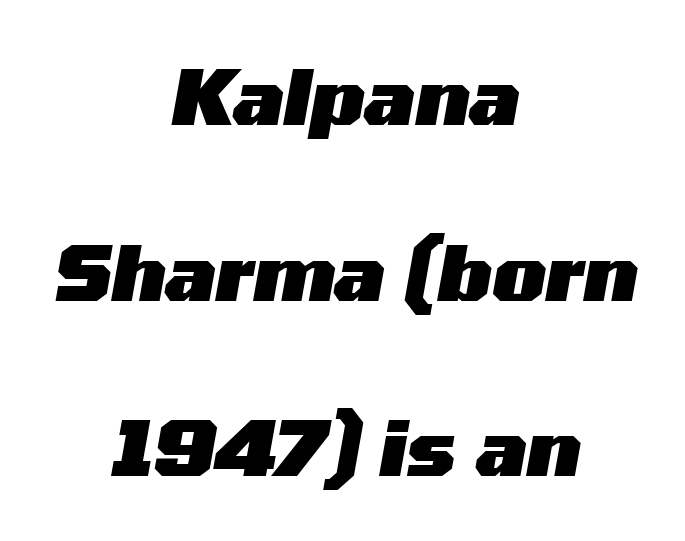
The image shows 77 px heavy, wide type, italic (leaning right); set centered, loose line spacing (2.28x), normal letter spacing, not underlined; medium stroke contrast and a medium x-height.
